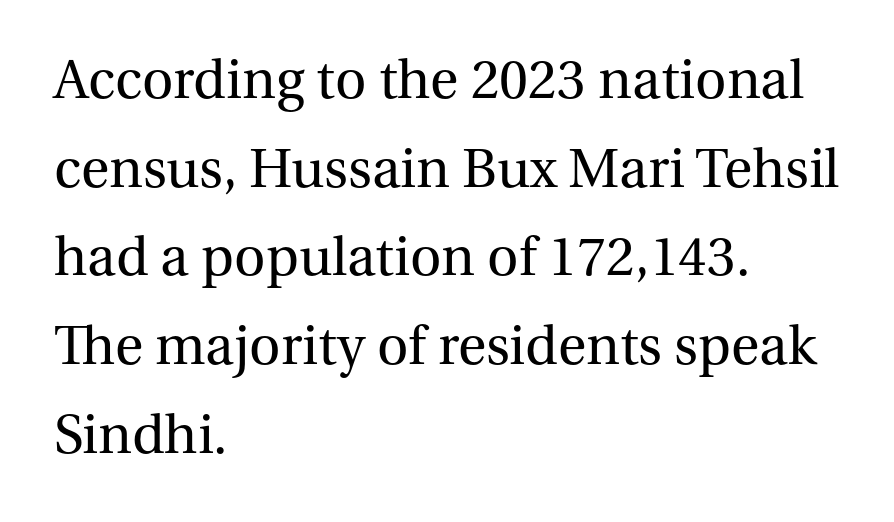
The image shows 58 px regular-weight serif type, upright; set left-aligned, normal line spacing (1.53x), normal letter spacing, not underlined; medium stroke contrast and a medium x-height.
